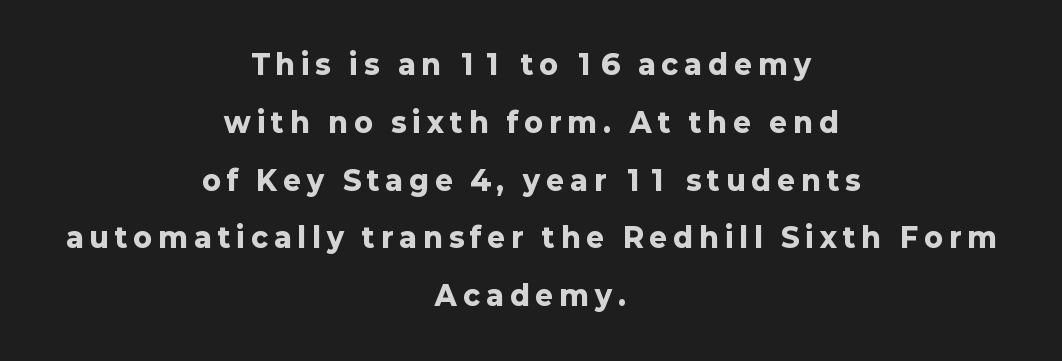
The image shows 27 px bold type, upright; set centered, loose line spacing (2.14x), unusually wide letter spacing (+0.24 em), not underlined.
